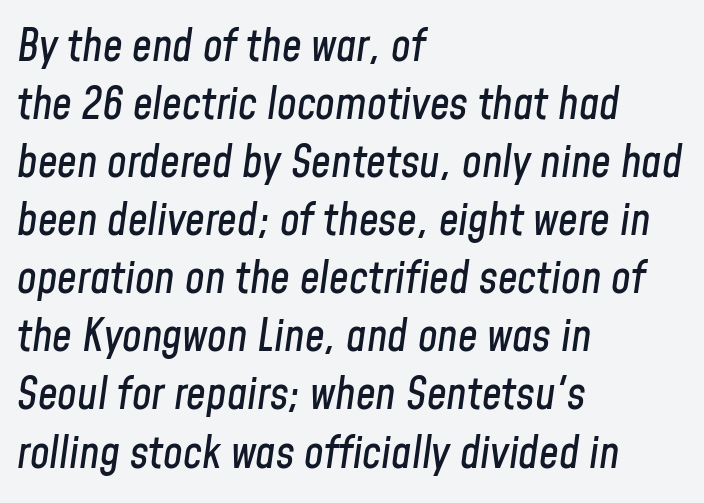
The rag falls on the right side of this text block. This sample has the flowing, uneven cadence of proportional lettering. There's an unmistakable incline to the writing here. Honestly, the row spacing looks completely unremarkable. This rendering leaves character spacing at its baseline value.
